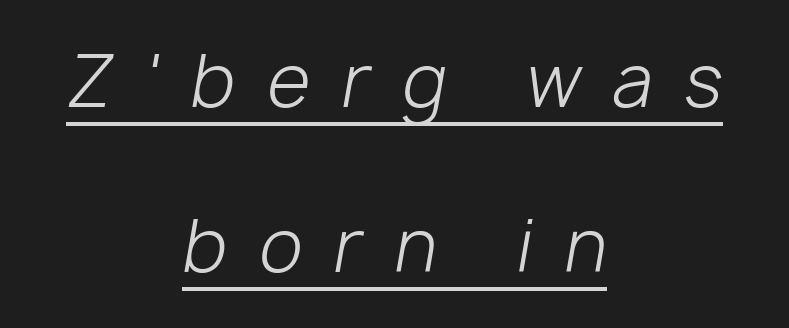
The image shows 70 px light type, italic (leaning right); set centered, loose line spacing (2.36x), unusually wide letter spacing (+0.46 em), underlined; low stroke contrast and a medium x-height.
